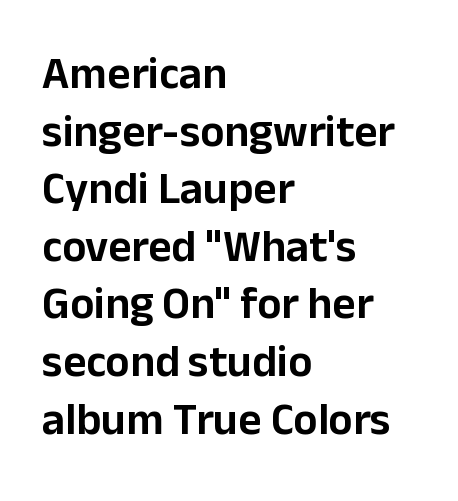
Does the lettering tilt? It doesn't — this is upright. The lines sit at an ordinary, default distance from one another. The typeface chosen for these lines omits serifs. The passage shown is typed in a proportional face where columns would drift.
